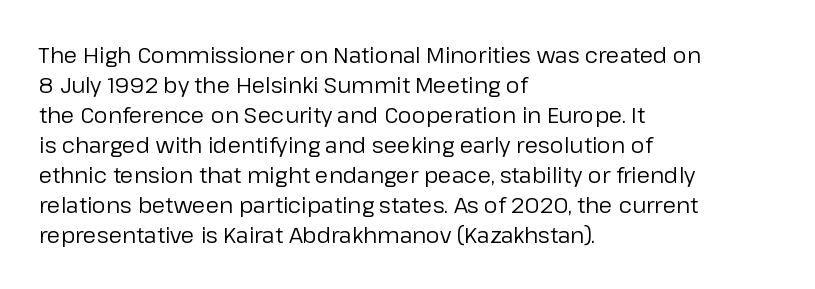
The image shows 22 px text type, upright; set left-aligned, normal line spacing (1.36x), normal letter spacing, not underlined.
